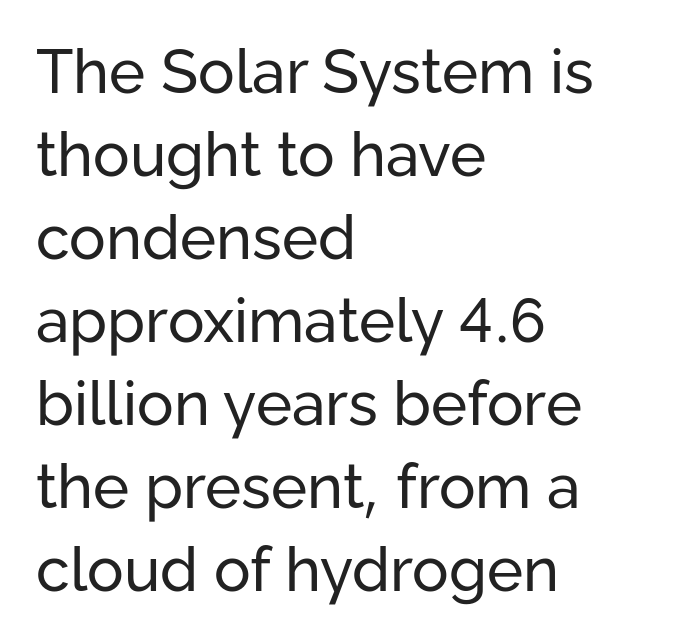
Q: Is the text bold? A: No.
Q: Is the text italic (slanted)? A: No, it is upright.
Q: Is the typeface a serif or a sans-serif typeface? A: Sans-serif.
Q: Is the text underlined? A: No.
Q: How is the paragraph aligned? A: Left-aligned.
Q: Is the spacing between letters normal or unusually wide? A: Normal.
Q: Is the spacing between lines tight, normal or loose? A: Normal.
Q: Width (condensed, normal, or wide)? A: Normal.
Q: Stroke contrast? A: Low.
Q: x-height? A: Medium.
Q: Monospaced? A: No.
